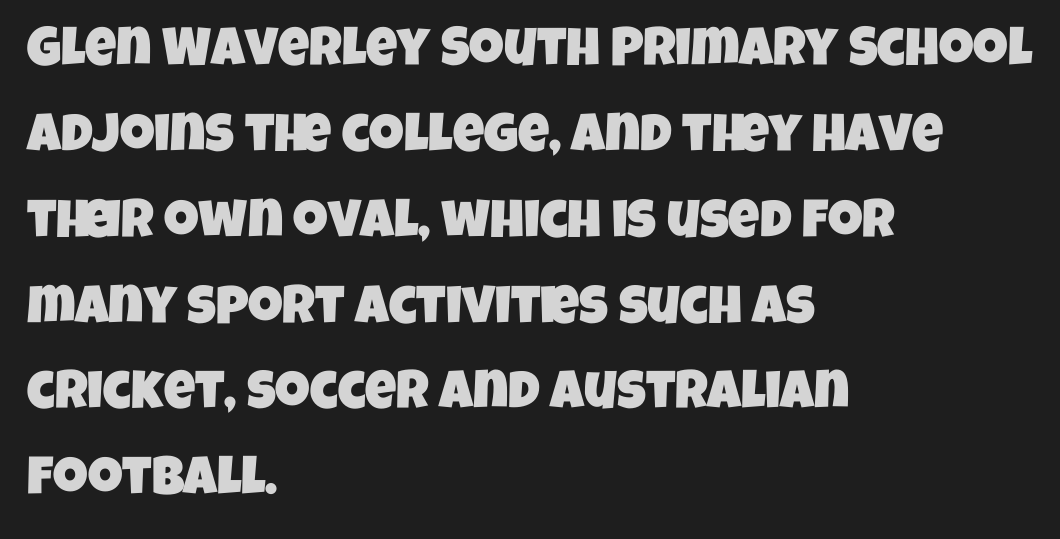
The lines in this sample share a left origin and differ only in where they stop. Compared with typical paragraphs, the rows here are spaced about the same. A typesetter would call this zero additional tracking. Observe the absence of serifs on each vertical stroke in this sample. The face used here is proportionally spaced, like ordinary book or web type.
